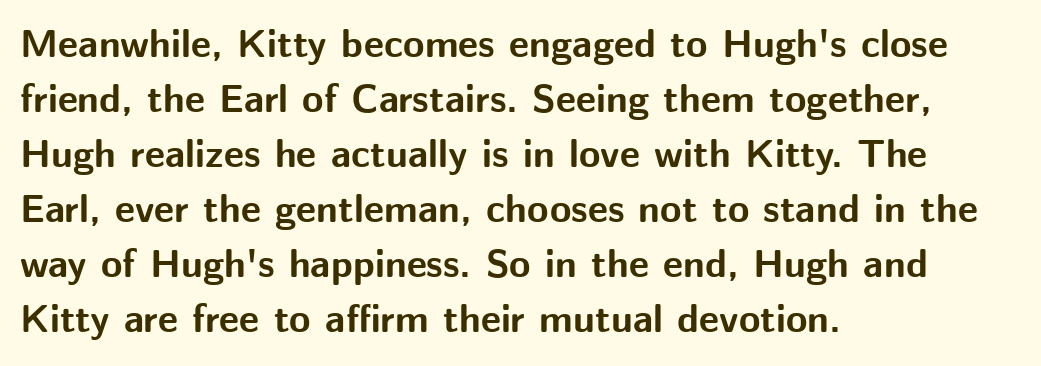
The image shows 39 px bold sans-serif type, upright; set left-aligned, normal line spacing (1.41x), normal letter spacing, not underlined; medium stroke contrast and a medium x-height.
